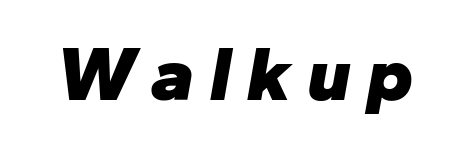
Looks like regular typesetting: each glyph gets only the width it needs. The passage shown is emphatically bold. The lettering tilts uniformly, giving the passage an italic look. Descenders are the only things crossing below the line. Tracking value appears strongly positive — letters spread wide.
